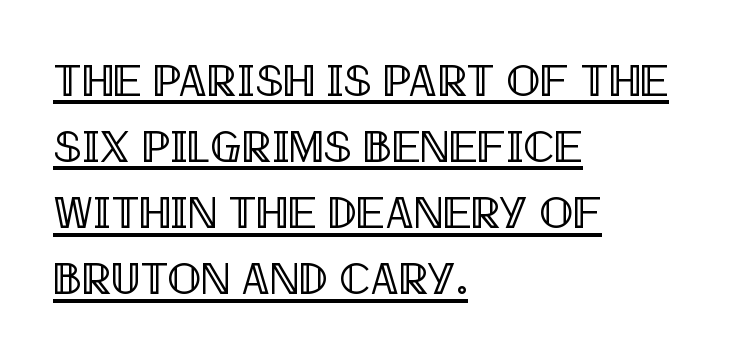
Q: Is the text italic (slanted)? A: No, it is upright.
Q: Is the text underlined? A: Yes.
Q: How is the paragraph aligned? A: Left-aligned.
Q: Is the spacing between letters normal or unusually wide? A: Normal.
Q: Is the spacing between lines tight, normal or loose? A: Normal.
Q: Width (condensed, normal, or wide)? A: Condensed.
Q: x-height? A: Large.
Q: Monospaced? A: No.
